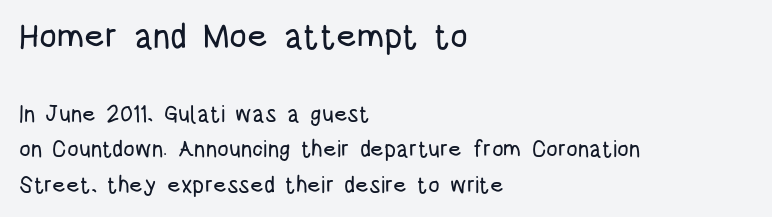
Q: Is the text italic (slanted)? A: No, it is upright.
Q: Is the typeface a serif or a sans-serif typeface? A: Sans-serif.
Q: Is the text underlined? A: No.
Q: How is the paragraph aligned? A: Left-aligned.
Q: Is the spacing between letters normal or unusually wide? A: Normal.
Q: Is the spacing between lines tight, normal or loose? A: Normal.
Q: Which block of text is set in a larger size, the first (top) or the second (bottom)? A: The first (top) one.
Q: Width (condensed, normal, or wide)? A: Condensed.
Q: Stroke contrast? A: Low.
Q: x-height? A: Large.
Q: Monospaced? A: No.
